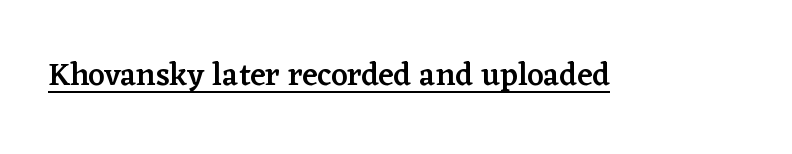
{"serif": "yes", "italic": "no", "bold": "semi", "weight": "semibold", "width": "normal", "stroke_contrast": "low", "x_height": "medium", "monospaced": "no", "underline": "yes", "letter_spacing": "normal", "letter_spacing_em": 0.0, "glyph_px": 32}
